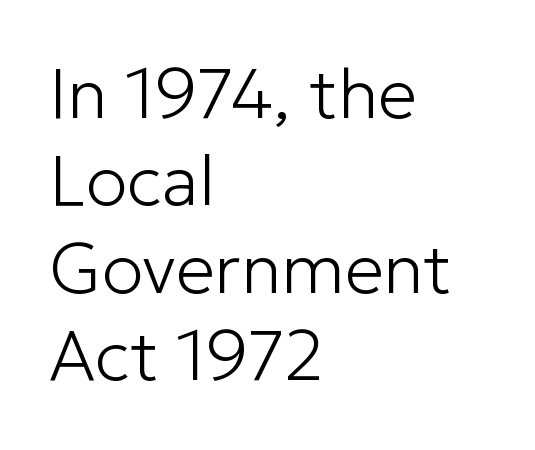
The image shows 70 px light sans-serif type, upright; set left-aligned, normal line spacing (1.25x), normal letter spacing, not underlined; low stroke contrast and a medium x-height.
